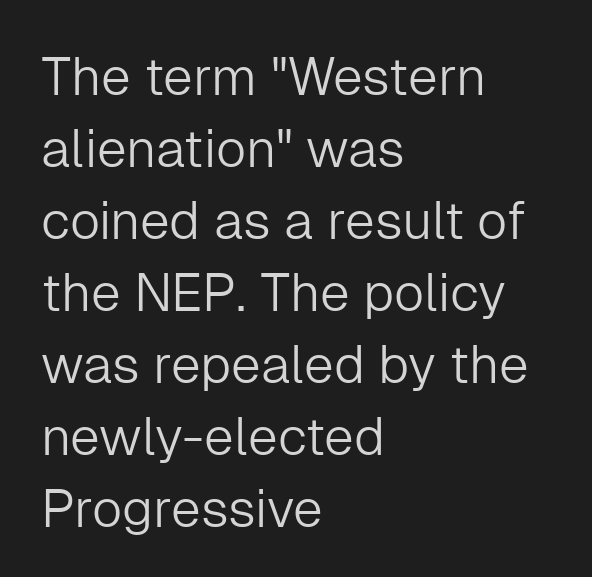
The image shows 53 px light sans-serif type, upright; set left-aligned, normal line spacing (1.36x), normal letter spacing, not underlined; low stroke contrast and a medium x-height.
